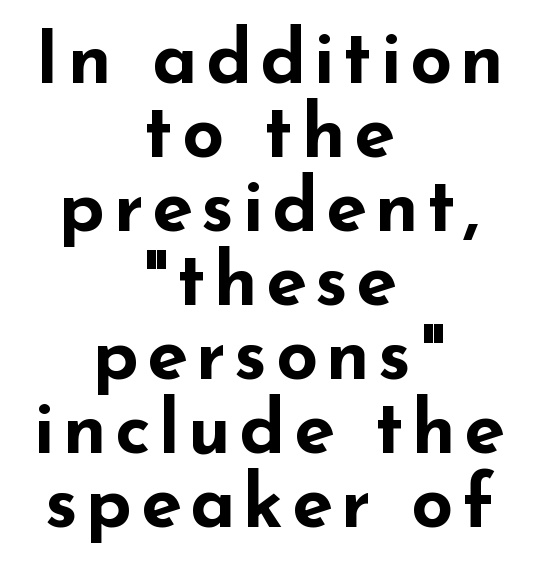
{"serif": "no", "italic": "no", "bold": "yes", "weight": "bold", "width": "wide", "stroke_contrast": "low", "x_height": "small", "monospaced": "no", "underline": "no", "align": "center", "line_spacing": "tight", "line_spacing_ratio": 1.0, "glyph_px": 74}
